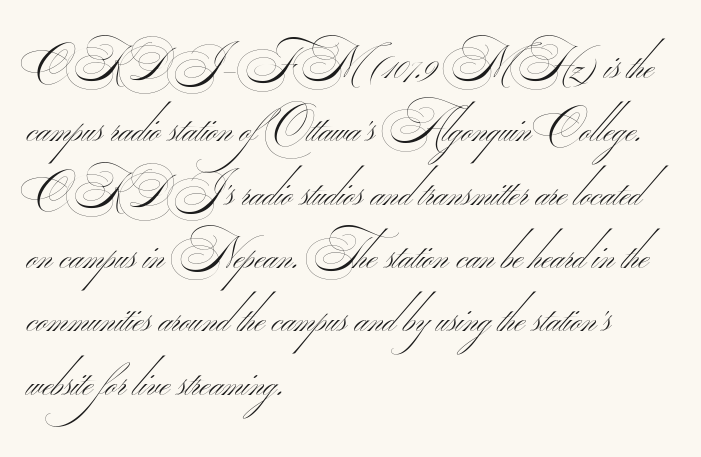
Q: Is the text bold? A: No.
Q: Is the typeface a serif or a sans-serif typeface? A: Sans-serif.
Q: Is the text underlined? A: No.
Q: How is the paragraph aligned? A: Left-aligned.
Q: Is the spacing between letters normal or unusually wide? A: Normal.
Q: Is the spacing between lines tight, normal or loose? A: Normal.
Q: Width (condensed, normal, or wide)? A: Wide.
Q: Stroke contrast? A: Medium.
Q: Monospaced? A: No.
